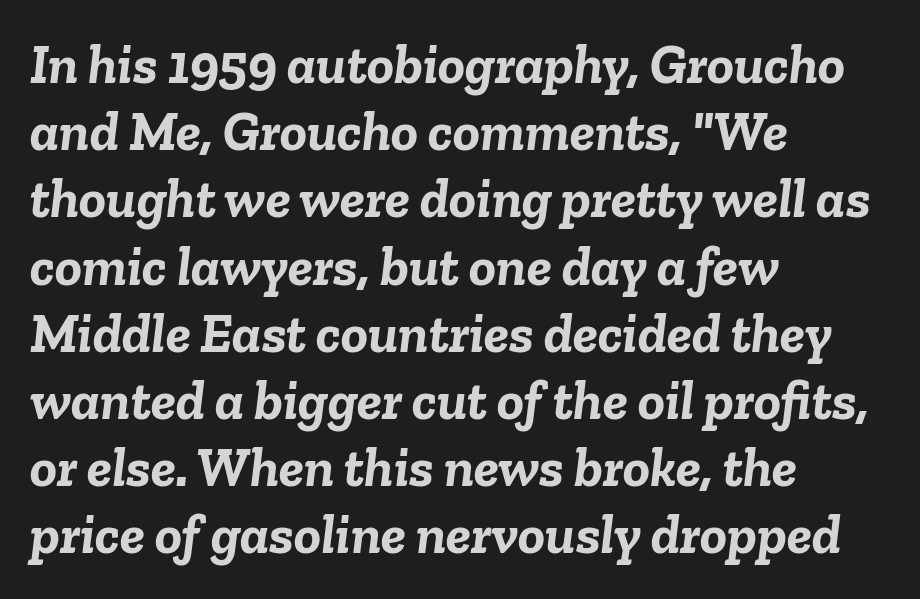
Q: Is the text bold? A: Yes.
Q: Is the text italic (slanted)? A: Yes, it leans right by about 6 degrees.
Q: Is the text underlined? A: No.
Q: How is the paragraph aligned? A: Left-aligned.
Q: Is the spacing between letters normal or unusually wide? A: Normal.
Q: Width (condensed, normal, or wide)? A: Normal.
Q: Stroke contrast? A: Low.
Q: x-height? A: Medium.
Q: Monospaced? A: No.
